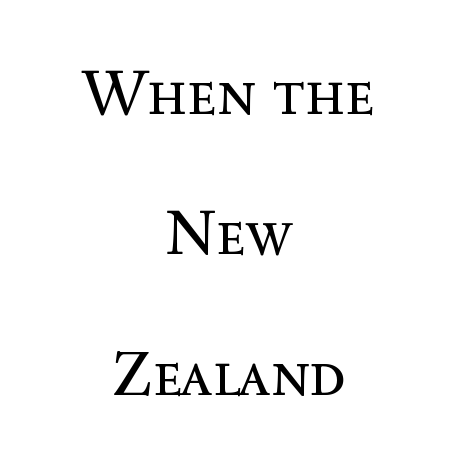
Nothing heavy about these letters — not bold at all. Do the characters align in a grid? No, the font is proportional. Quick note: underline off. Horizontal alignment here is central, giving a formal, balanced look. Style check: upright. No extra tracking has been applied to these lines.
